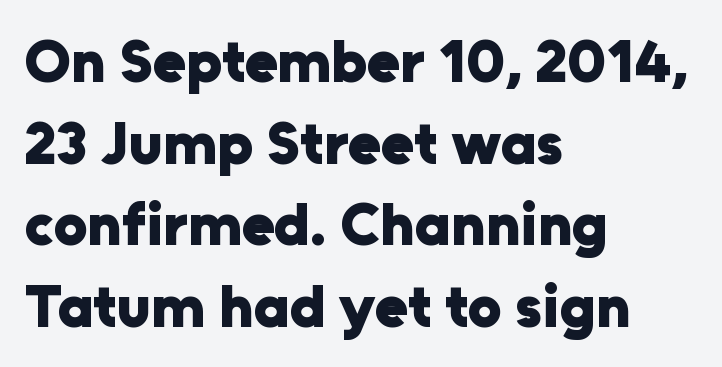
{"serif": "no", "italic": "no", "bold": "yes", "weight": "heavy", "width": "normal", "stroke_contrast": "low", "x_height": "medium", "monospaced": "no", "underline": "no", "align": "left", "line_spacing": "normal", "line_spacing_ratio": 1.36, "letter_spacing": "normal", "letter_spacing_em": 0.0, "glyph_px": 60}
